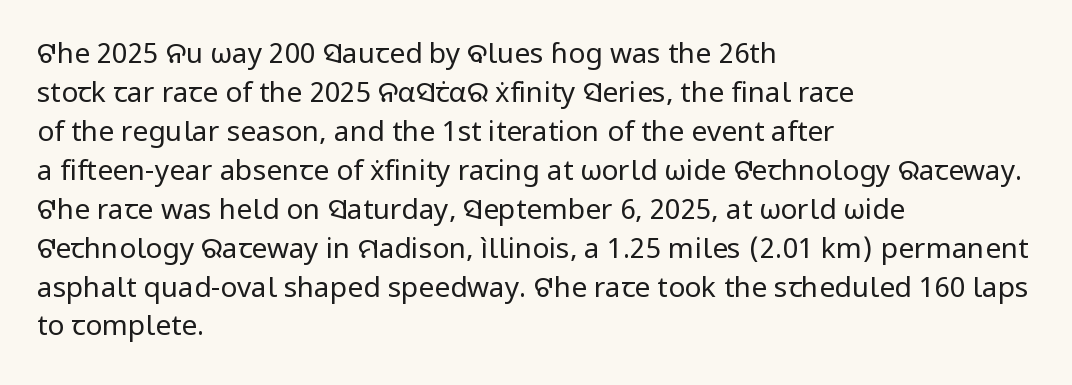
Q: Is the text bold? A: No.
Q: Is the text italic (slanted)? A: No, it is upright.
Q: Is the typeface a serif or a sans-serif typeface? A: Sans-serif.
Q: Is the text underlined? A: No.
Q: How is the paragraph aligned? A: Left-aligned.
Q: Is the spacing between letters normal or unusually wide? A: Normal.
Q: Is the spacing between lines tight, normal or loose? A: Normal.
Q: Width (condensed, normal, or wide)? A: Normal.
Q: Stroke contrast? A: Low.
Q: x-height? A: Medium.
Q: Monospaced? A: No.
